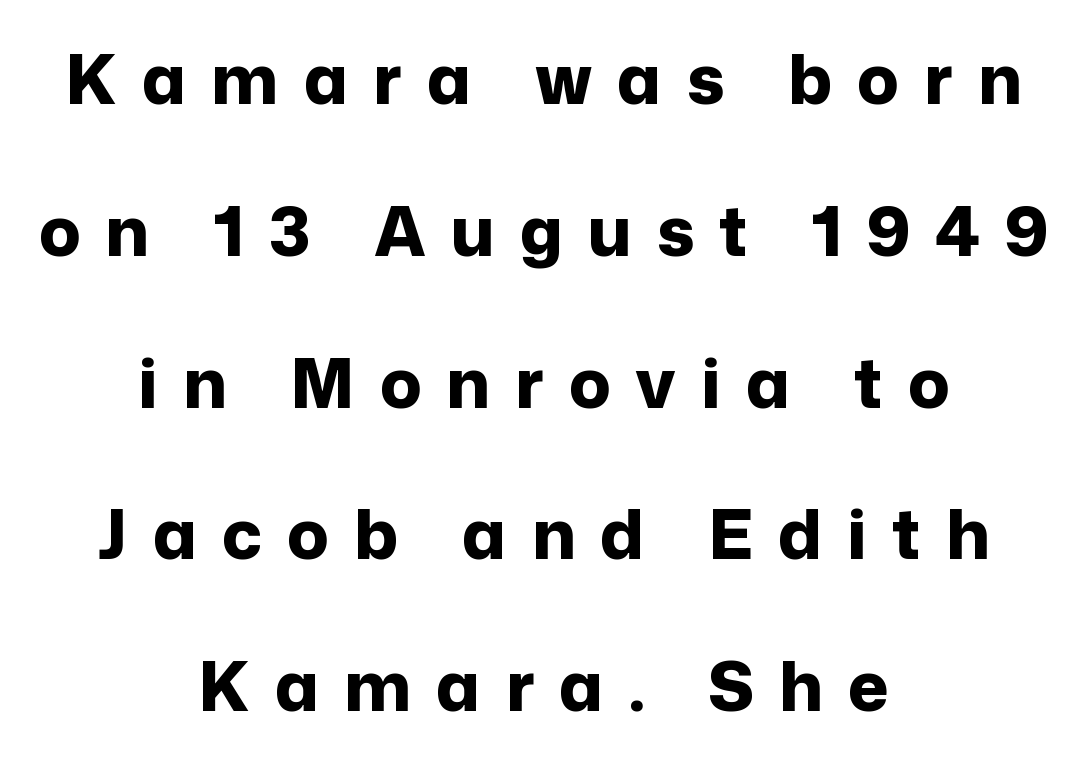
Q: Is the text bold? A: Yes.
Q: Is the text italic (slanted)? A: No, it is upright.
Q: Is the typeface a serif or a sans-serif typeface? A: Sans-serif.
Q: Is the text underlined? A: No.
Q: How is the paragraph aligned? A: Centered.
Q: Is the spacing between letters normal or unusually wide? A: Unusually wide.
Q: Is the spacing between lines tight, normal or loose? A: Loose.
Q: Width (condensed, normal, or wide)? A: Normal.
Q: Stroke contrast? A: Low.
Q: x-height? A: Medium.
Q: Monospaced? A: No.
